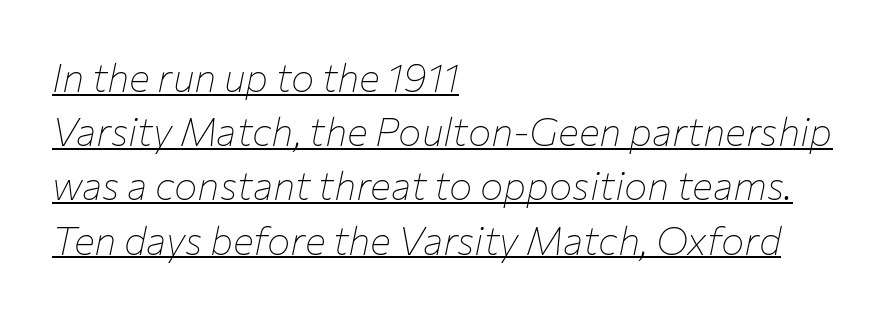
{"italic": "yes", "lean": "right", "slant_degrees": 12, "bold": "no", "weight": "thin", "width": "normal", "stroke_contrast": "low", "x_height": "medium", "monospaced": "no", "underline": "yes", "align": "left", "line_spacing": "normal", "line_spacing_ratio": 1.39, "letter_spacing": "normal", "letter_spacing_em": 0.0, "glyph_px": 39}
